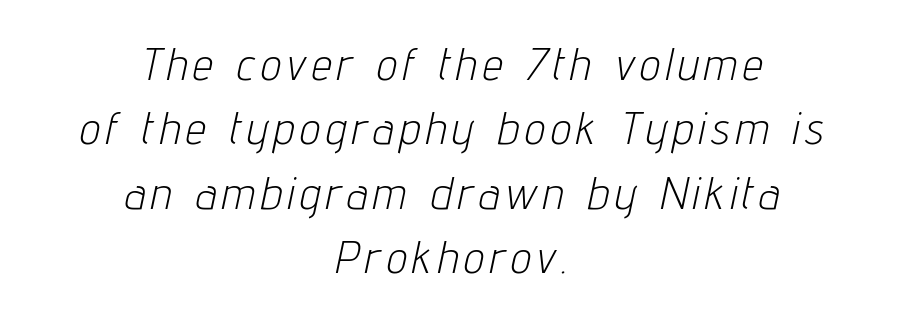
The image shows 45 px light, condensed type, italic (leaning right); set centered, normal line spacing (1.43x), not underlined; low stroke contrast and a medium x-height.
